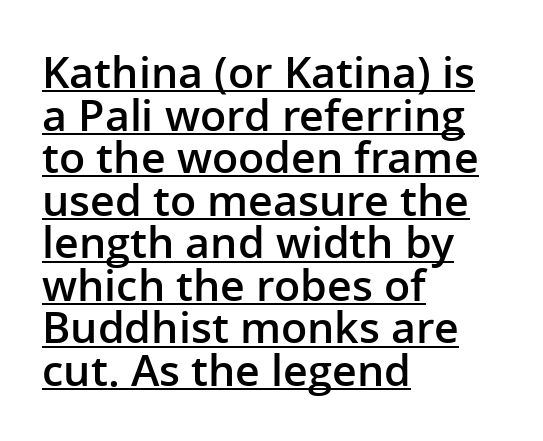
Unlike italic type, these characters show no tilt at all. The ragged edge is on the right, which tells us the setting is flush left. The passage shown is typeset with a sans-serif family. Semibold letterforms, between regular and bold.
